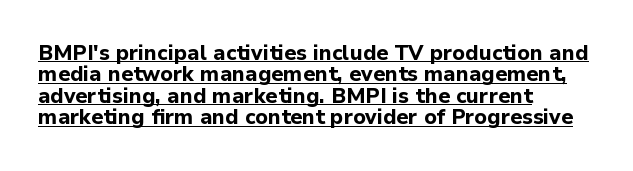
Q: Is the text bold? A: Yes.
Q: Is the text italic (slanted)? A: No, it is upright.
Q: Is the text underlined? A: Yes.
Q: How is the paragraph aligned? A: Left-aligned.
Q: Is the spacing between letters normal or unusually wide? A: Normal.
Q: Is the spacing between lines tight, normal or loose? A: Tight.
